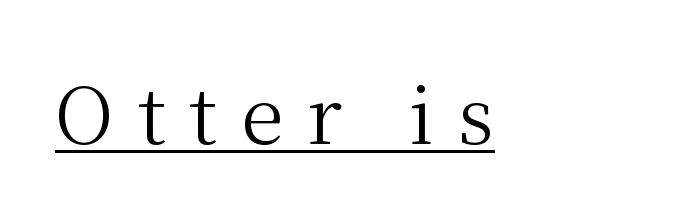
Q: Is the text bold? A: No.
Q: Is the text italic (slanted)? A: No, it is upright.
Q: Is the typeface a serif or a sans-serif typeface? A: Serif.
Q: Is the text underlined? A: Yes.
Q: Is the spacing between letters normal or unusually wide? A: Unusually wide.
Q: Width (condensed, normal, or wide)? A: Normal.
Q: Stroke contrast? A: Medium.
Q: x-height? A: Medium.
Q: Monospaced? A: No.
